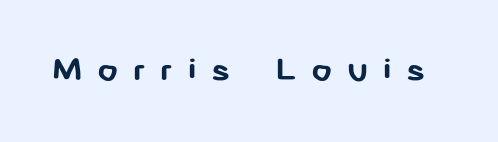
{"serif": "no", "italic": "no", "bold": "yes", "weight": "semibold", "width": "normal", "stroke_contrast": "low", "x_height": "medium", "monospaced": "no", "underline": "no", "letter_spacing": "wide", "letter_spacing_em": 0.39, "glyph_px": 37}
